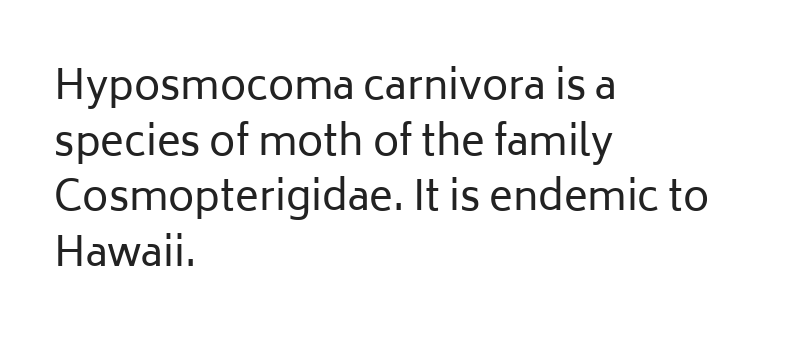
The lines in this sample share a left origin and differ only in where they stop. A typesetter would mark this as roman, not italic. The weight tops out at a normal text grade. This sample has the flowing, uneven cadence of proportional lettering.
